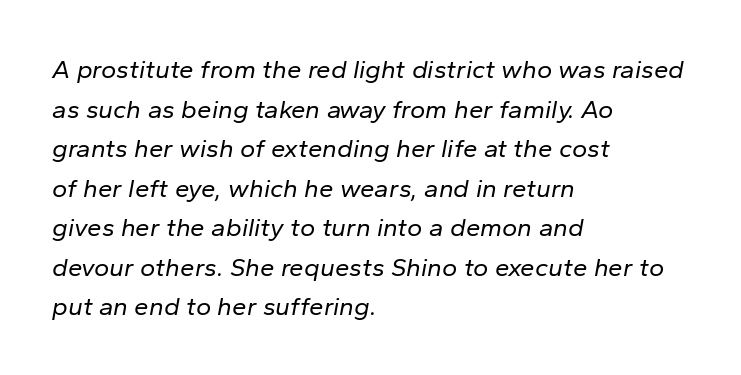
{"italic": "yes", "lean": "right", "slant_degrees": 10, "bold": "no", "underline": "no", "align": "left", "line_spacing": "normal", "line_spacing_ratio": 1.52, "letter_spacing": "normal", "letter_spacing_em": 0.0, "glyph_px": 26}
